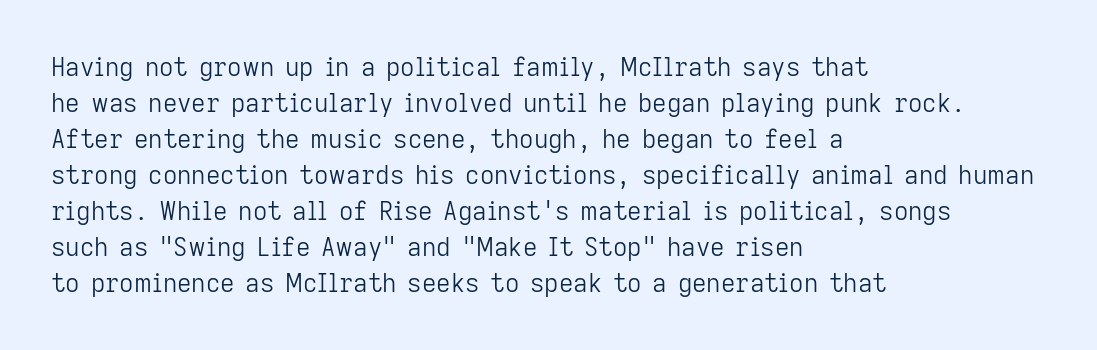
{"italic": "no", "bold": "no", "underline": "no", "align": "left", "line_spacing": "normal", "line_spacing_ratio": 1.44, "letter_spacing": "normal", "letter_spacing_em": 0.0, "glyph_px": 25}
